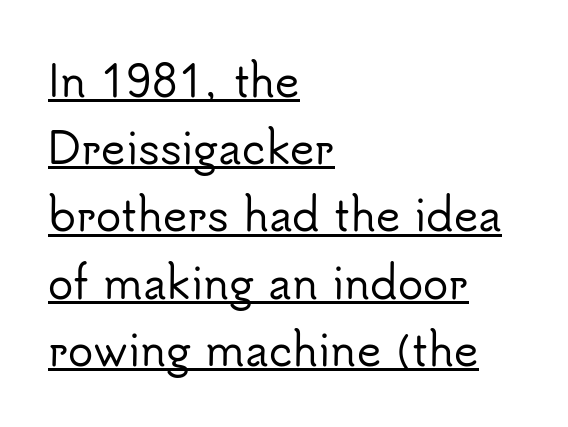
The image shows 42 px sans-serif type, upright; set left-aligned, normal line spacing (1.6x), normal letter spacing, underlined; low stroke contrast and a small x-height.
